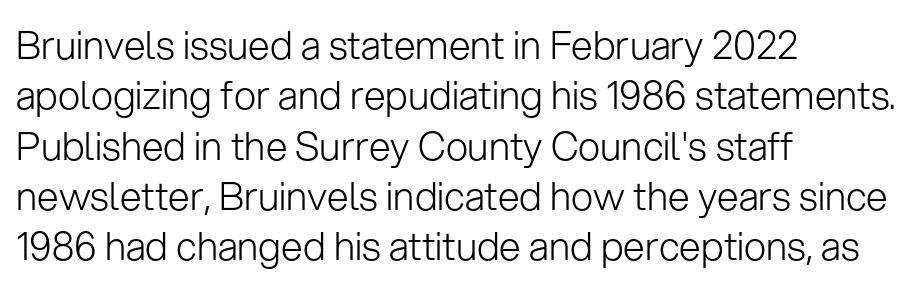
The image shows 39 px light sans-serif type, upright; set left-aligned, normal line spacing (1.29x), normal letter spacing, not underlined; low stroke contrast and a medium x-height.
